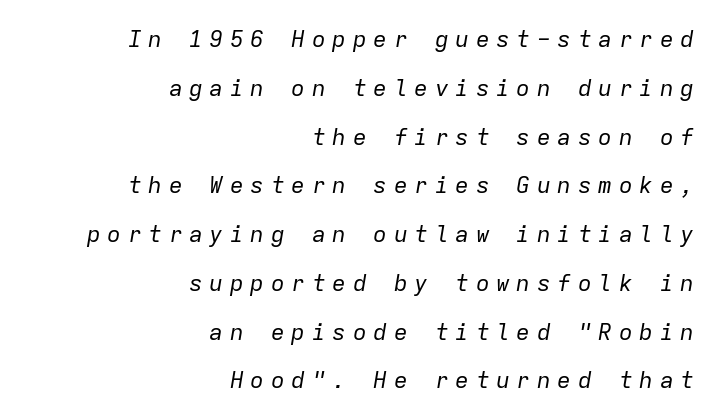
Q: Is the text bold? A: No.
Q: Is the text italic (slanted)? A: Yes, it leans right by about 9 degrees.
Q: Is the text underlined? A: No.
Q: How is the paragraph aligned? A: Right-aligned.
Q: Is the spacing between letters normal or unusually wide? A: Unusually wide.
Q: Is the spacing between lines tight, normal or loose? A: Loose.
